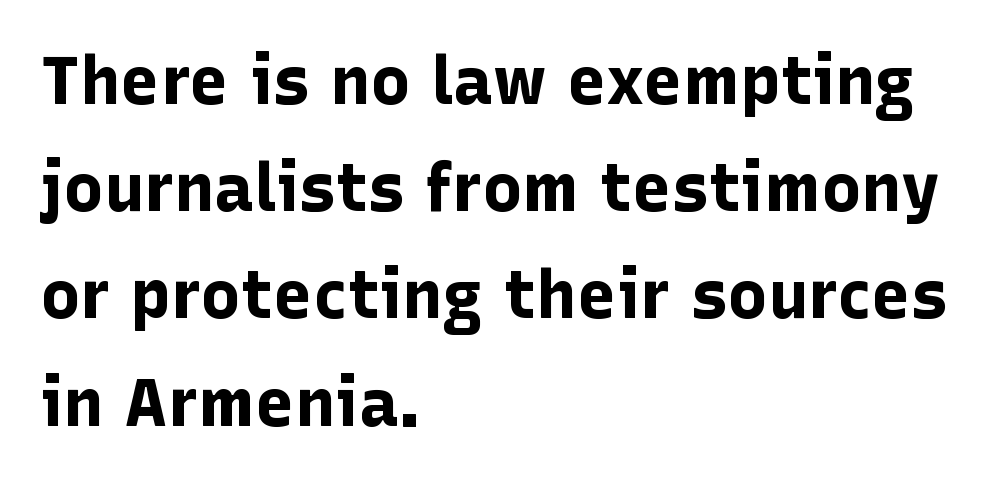
The image shows 67 px bold sans-serif type, upright; set left-aligned, normal line spacing (1.6x), normal letter spacing, not underlined; low stroke contrast and a medium x-height.
